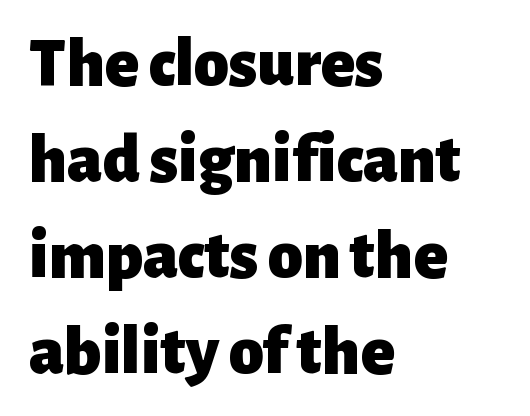
The passage shown is typeset with a sans-serif family. The paragraph has a hard left edge and a soft right edge. Its strokes are broad and dark, the hallmark of bold type. The strip under each line holds only bare page.
